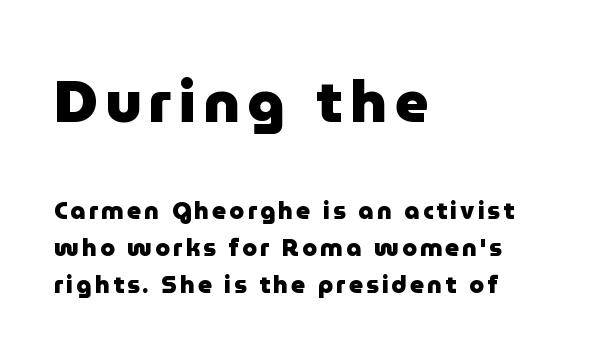
Weight: bold. Looks like regular typesetting: each glyph gets only the width it needs. The face used here is a sans, in the tradition of grotesques and geometrics. Is there any slant? The stems are plumb.
